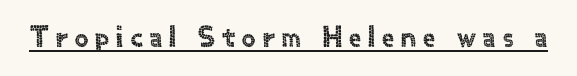
Has an underline been added? It has. I'd call this a sans setting — the letters go barefoot. Proportional: the letters do not fall into vertical columns. How are the letters spaced? Widely, with obvious added tracking.
